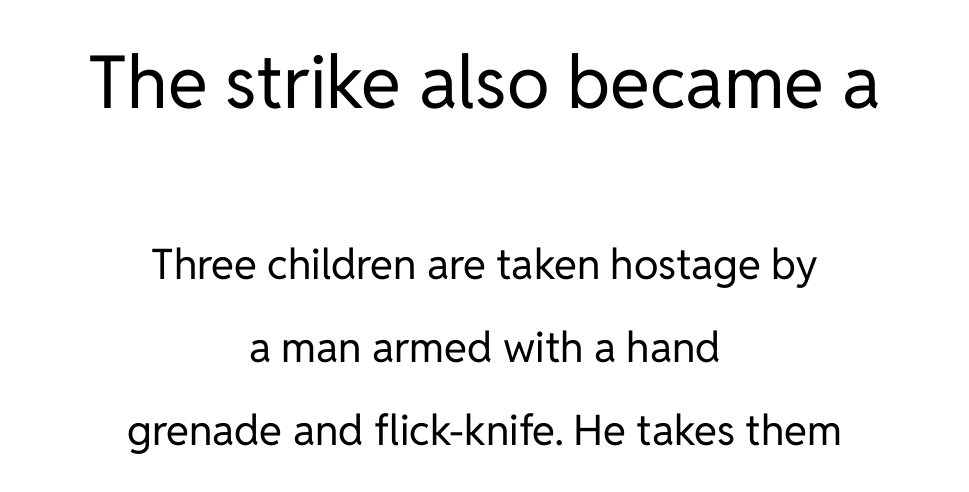
Q: Is the text bold? A: No.
Q: Is the text italic (slanted)? A: No, it is upright.
Q: Is the typeface a serif or a sans-serif typeface? A: Sans-serif.
Q: Is the text underlined? A: No.
Q: How is the paragraph aligned? A: Centered.
Q: Is the spacing between letters normal or unusually wide? A: Normal.
Q: Is the spacing between lines tight, normal or loose? A: Loose.
Q: Which block of text is set in a larger size, the first (top) or the second (bottom)? A: The first (top) one.
Q: Width (condensed, normal, or wide)? A: Normal.
Q: Stroke contrast? A: Low.
Q: x-height? A: Medium.
Q: Monospaced? A: No.
